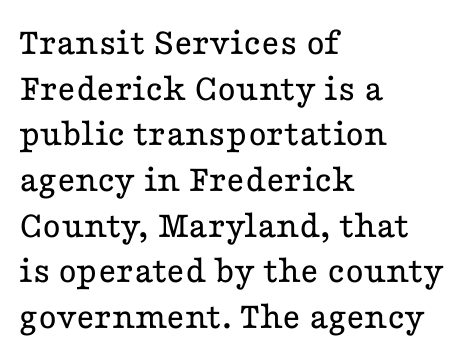
Q: Is the text bold? A: No.
Q: Is the text italic (slanted)? A: No, it is upright.
Q: Is the typeface a serif or a sans-serif typeface? A: Serif.
Q: Is the text underlined? A: No.
Q: How is the paragraph aligned? A: Left-aligned.
Q: Is the spacing between letters normal or unusually wide? A: Normal.
Q: Width (condensed, normal, or wide)? A: Wide.
Q: Stroke contrast? A: Low.
Q: x-height? A: Medium.
Q: Monospaced? A: No.
